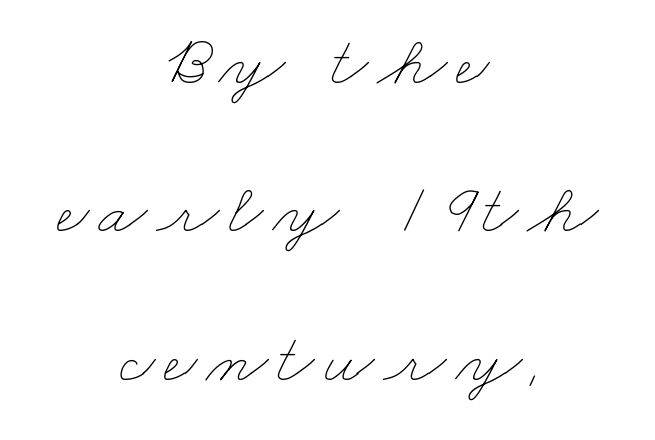
The image shows 72 px thin, wide type; set centered, loose line spacing (2.06x), not underlined; low stroke contrast and a small x-height.
